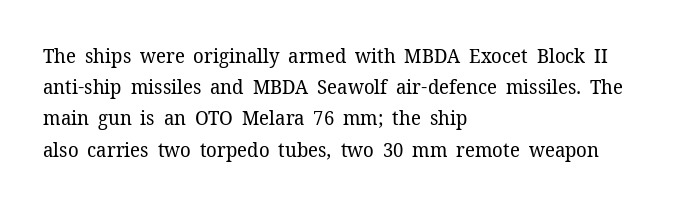
The image shows 20 px text type, upright; set left-aligned, normal line spacing (1.56x), normal letter spacing, not underlined.
